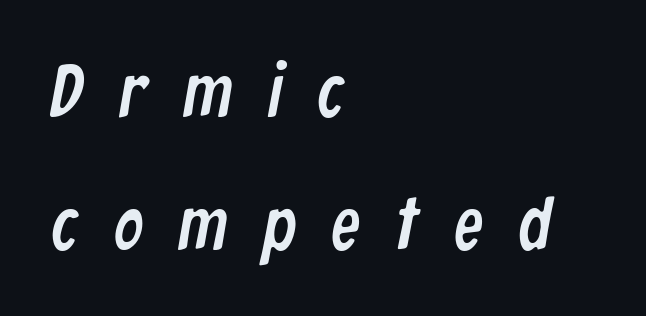
{"serif": "no", "width": "condensed", "stroke_contrast": "low", "x_height": "medium", "monospaced": "no", "underline": "no", "align": "left", "line_spacing_ratio": 1.82, "letter_spacing": "wide", "letter_spacing_em": 0.49, "glyph_px": 73}
